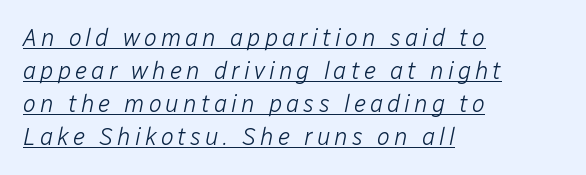
{"italic": "yes", "lean": "right", "slant_degrees": 12, "bold": "no", "underline": "yes", "align": "left", "line_spacing": "normal", "line_spacing_ratio": 1.37, "glyph_px": 24}
